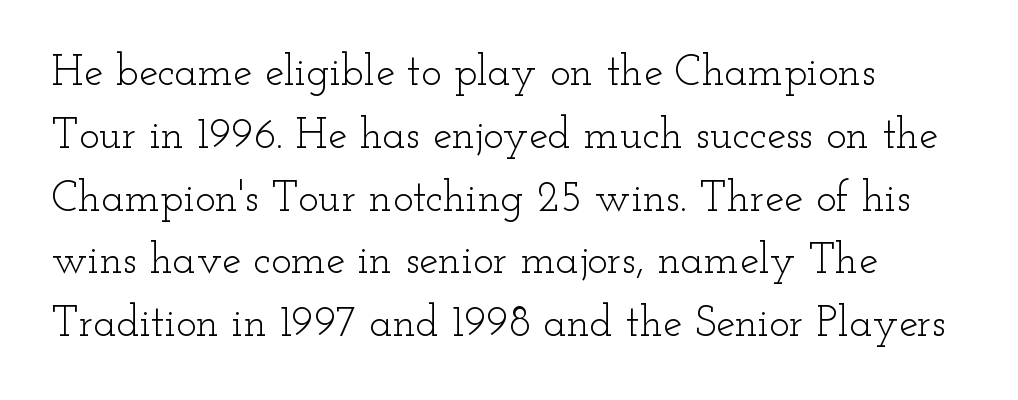
Q: Is the text bold? A: No.
Q: Is the text italic (slanted)? A: No, it is upright.
Q: Is the typeface a serif or a sans-serif typeface? A: Serif.
Q: Is the text underlined? A: No.
Q: Is the spacing between letters normal or unusually wide? A: Normal.
Q: Is the spacing between lines tight, normal or loose? A: Normal.
Q: Width (condensed, normal, or wide)? A: Wide.
Q: Stroke contrast? A: Low.
Q: x-height? A: Small.
Q: Monospaced? A: No.
